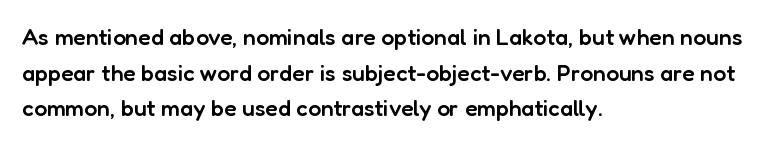
Q: Is the text bold? A: Semi-bold.
Q: Is the text italic (slanted)? A: No, it is upright.
Q: Is the text underlined? A: No.
Q: How is the paragraph aligned? A: Left-aligned.
Q: Is the spacing between letters normal or unusually wide? A: Normal.
Q: Is the spacing between lines tight, normal or loose? A: Normal.
